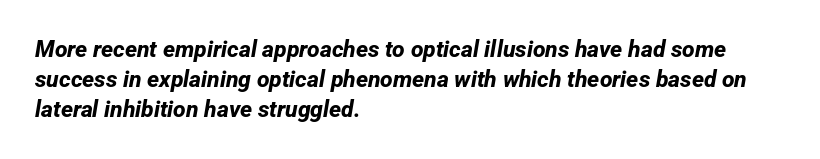
The image shows 23 px bold type; set left-aligned, normal line spacing (1.31x), normal letter spacing, not underlined.
